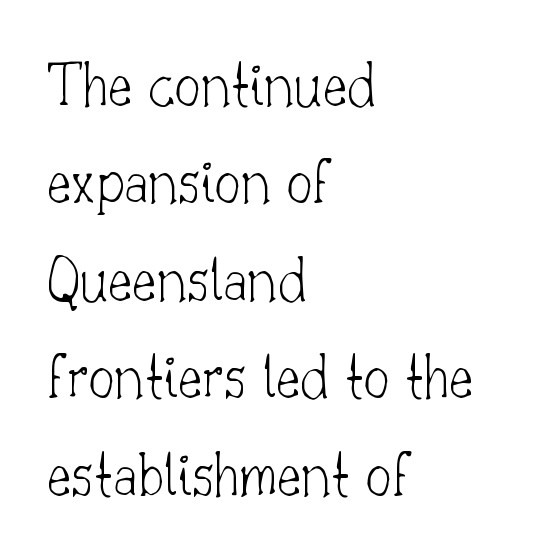
Q: Is the text bold? A: No.
Q: Is the text italic (slanted)? A: No, it is upright.
Q: Is the typeface a serif or a sans-serif typeface? A: Serif.
Q: Is the text underlined? A: No.
Q: How is the paragraph aligned? A: Left-aligned.
Q: Is the spacing between letters normal or unusually wide? A: Normal.
Q: Is the spacing between lines tight, normal or loose? A: Normal.
Q: Width (condensed, normal, or wide)? A: Normal.
Q: Stroke contrast? A: Low.
Q: x-height? A: Small.
Q: Monospaced? A: No.
